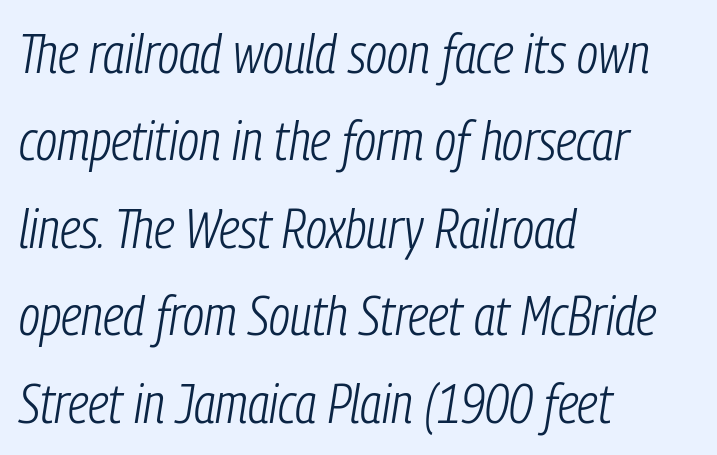
The image shows 55 px light, condensed type, italic (leaning right); set left-aligned, normal line spacing (1.59x), normal letter spacing, not underlined; low stroke contrast and a medium x-height.
